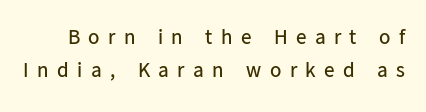
{"italic": "no", "bold": "no", "underline": "no", "line_spacing": "normal", "line_spacing_ratio": 1.57, "letter_spacing": "wide", "letter_spacing_em": 0.4, "glyph_px": 21}
